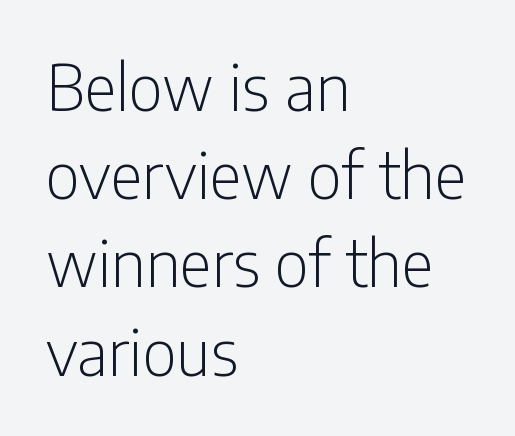
The baseline area is clear. The letters stand upright; this is a roman face. No extra tracking has been applied to these lines. Evenly set lines give the paragraph a standard silhouette.
